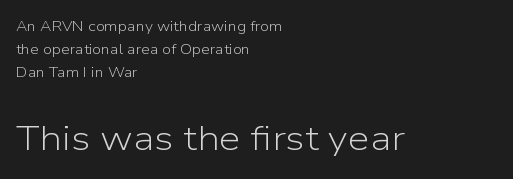
Q: Is the text bold? A: No.
Q: Is the text italic (slanted)? A: No, it is upright.
Q: Is the typeface a serif or a sans-serif typeface? A: Sans-serif.
Q: Is the text underlined? A: No.
Q: How is the paragraph aligned? A: Left-aligned.
Q: Is the spacing between letters normal or unusually wide? A: Normal.
Q: Is the spacing between lines tight, normal or loose? A: Normal.
Q: Which block of text is set in a larger size, the first (top) or the second (bottom)? A: The second (bottom) one.
Q: Width (condensed, normal, or wide)? A: Normal.
Q: Stroke contrast? A: Low.
Q: x-height? A: Medium.
Q: Monospaced? A: No.
